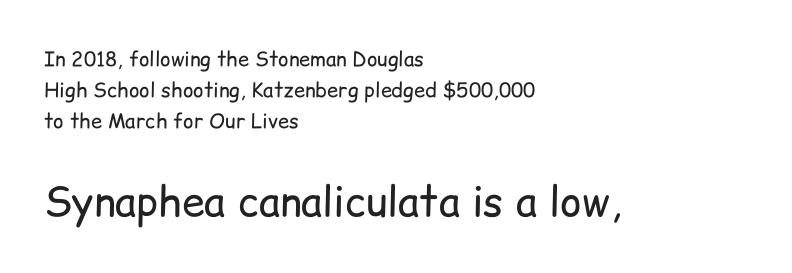
The image shows 41 px regular-weight sans-serif type, upright; set left-aligned, normal line spacing (1.56x), normal letter spacing, not underlined; the second (bottom) block is 2.05x larger; low stroke contrast and a medium x-height.
